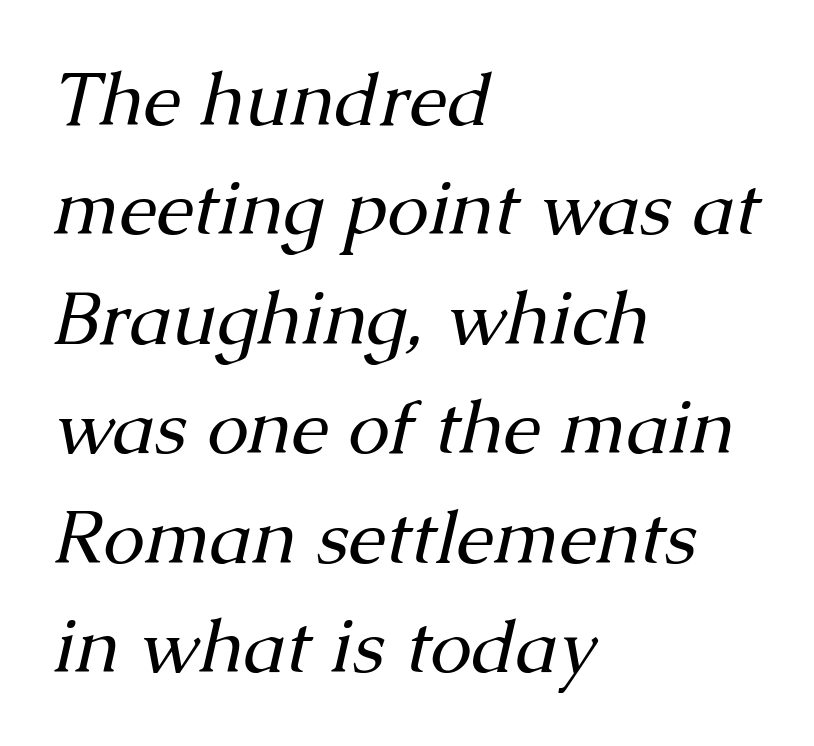
Q: Is the text bold? A: No.
Q: Is the text italic (slanted)? A: Yes, it leans right by about 13 degrees.
Q: Is the typeface a serif or a sans-serif typeface? A: Serif.
Q: Is the text underlined? A: No.
Q: How is the paragraph aligned? A: Left-aligned.
Q: Is the spacing between letters normal or unusually wide? A: Normal.
Q: Is the spacing between lines tight, normal or loose? A: Normal.
Q: Width (condensed, normal, or wide)? A: Normal.
Q: Stroke contrast? A: Medium.
Q: x-height? A: Medium.
Q: Monospaced? A: No.
